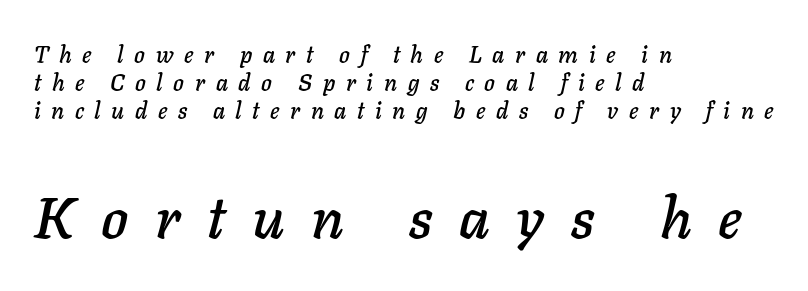
Here the designer chose a conventional face with non-uniform glyph widths. Students, note that the glyphs here are deliberately spaced far apart. Characters are canted at an angle relative to the baseline's perpendicular. Each line starts at the same left margin while the right side varies. You get the small type first, then a jump to larger type. Beneath every word, the page is bare.
